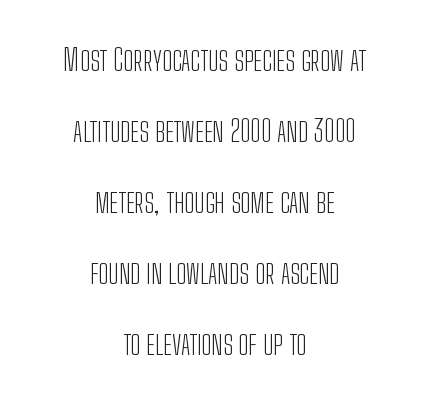
{"serif": "no", "italic": "no", "bold": "no", "weight": "light", "width": "condensed", "stroke_contrast": "low", "x_height": "medium", "monospaced": "no", "underline": "no", "align": "center", "line_spacing": "loose", "line_spacing_ratio": 2.37, "letter_spacing": "normal", "letter_spacing_em": 0.0, "glyph_px": 30}
